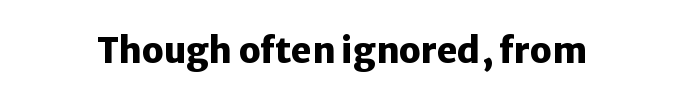
Q: Is the text bold? A: Yes.
Q: Is the text italic (slanted)? A: No, it is upright.
Q: Is the typeface a serif or a sans-serif typeface? A: Sans-serif.
Q: Is the text underlined? A: No.
Q: Is the spacing between letters normal or unusually wide? A: Normal.
Q: Width (condensed, normal, or wide)? A: Normal.
Q: Stroke contrast? A: Low.
Q: x-height? A: Medium.
Q: Monospaced? A: No.
